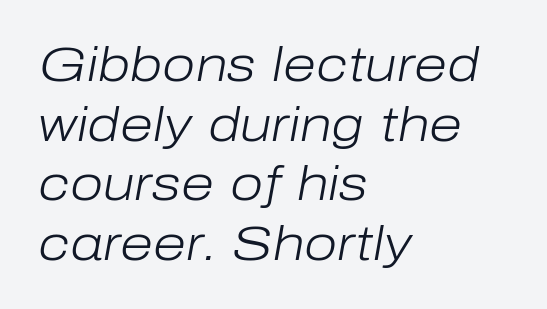
{"italic": "yes", "lean": "right", "slant_degrees": 10, "bold": "no", "weight": "light", "width": "normal", "stroke_contrast": "low", "x_height": "medium", "monospaced": "no", "underline": "no", "align": "left", "line_spacing_ratio": 1.24, "letter_spacing": "normal", "letter_spacing_em": 0.0, "glyph_px": 48}
